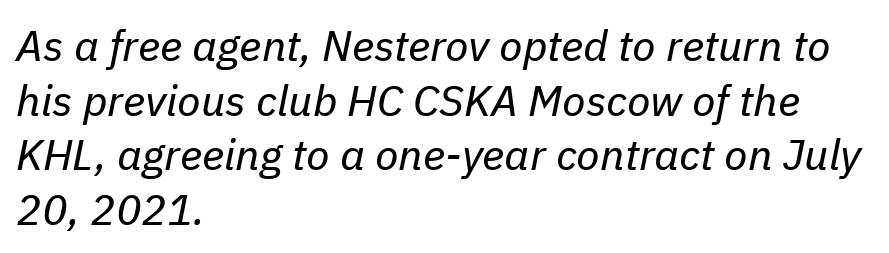
The image shows 43 px regular-weight type, italic (leaning right); set left-aligned, normal line spacing (1.27x), normal letter spacing, not underlined; low stroke contrast and a medium x-height.
